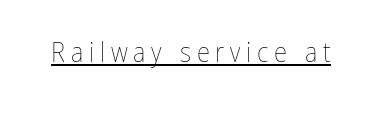
The image shows 27 px text type, upright; set unusually wide letter spacing (+0.21 em), underlined.
